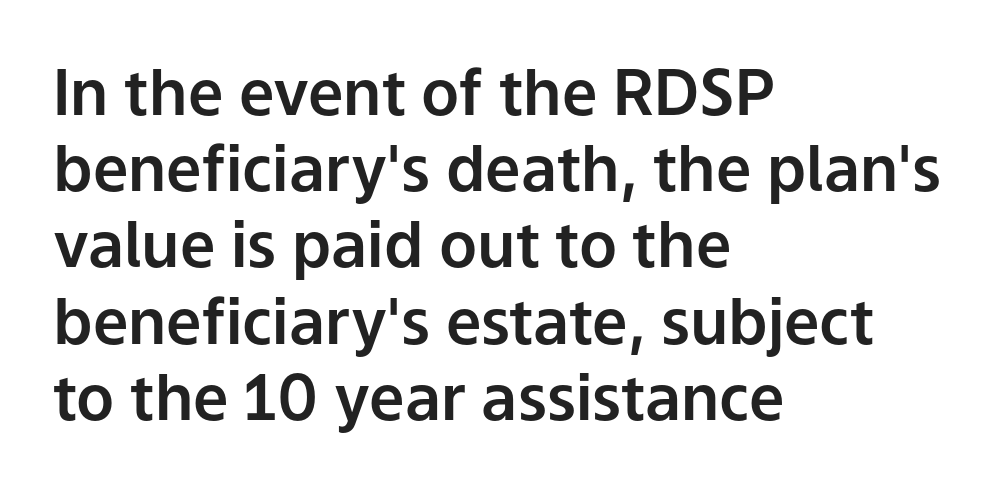
The image shows 63 px sans-serif type, upright; set left-aligned, line spacing 1.21x, normal letter spacing, not underlined; low stroke contrast and a medium x-height.
